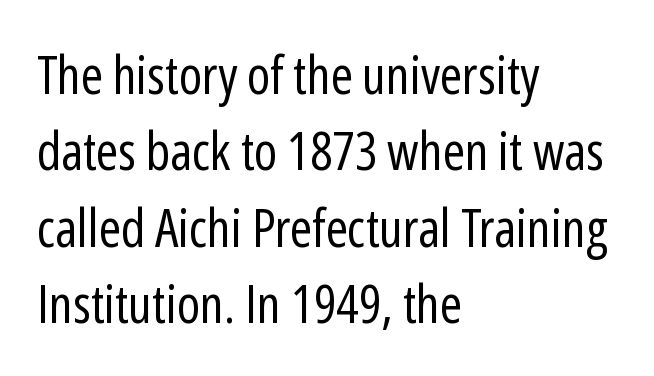
Italic? Not at all — the glyphs are vertical. Spacing verdict: proportional, widths tailored to each character. Grotesque or geometric, the face here clearly has no serifs. Successive baselines arrive at the customary interval. Any mark beneath the type? The region is blank.
